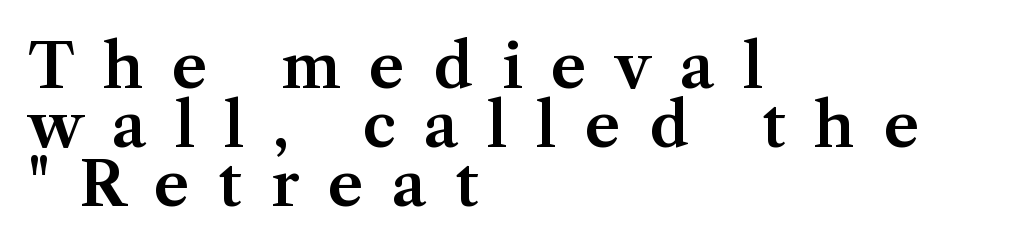
The image shows 61 px serif type, upright; set left-aligned, tight line spacing (0.97x), unusually wide letter spacing (+0.47 em), not underlined; medium stroke contrast and a medium x-height.
